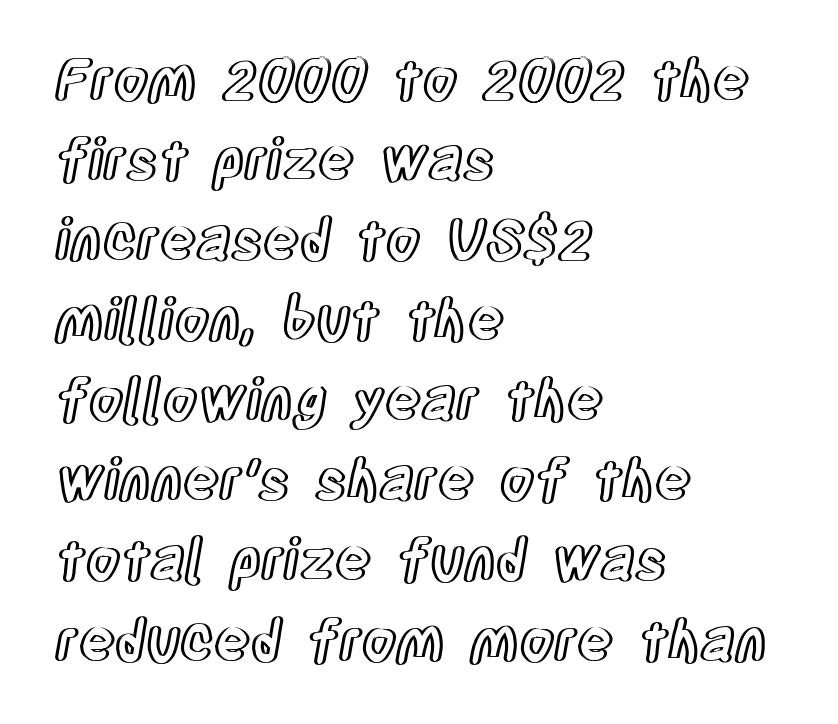
The rendering anchors every line to the left-hand side. No word sits above an underline. Is the letter spacing exaggerated? No — it looks like the ordinary default. Vertical spacing — default.
